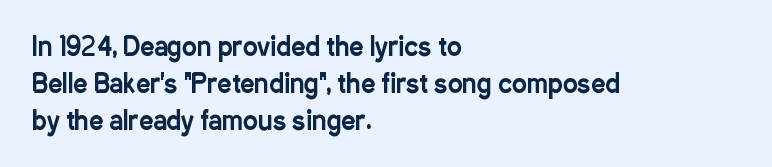
Q: Is the text italic (slanted)? A: No, it is upright.
Q: Is the text underlined? A: No.
Q: How is the paragraph aligned? A: Left-aligned.
Q: Is the spacing between letters normal or unusually wide? A: Normal.
Q: Is the spacing between lines tight, normal or loose? A: Normal.
